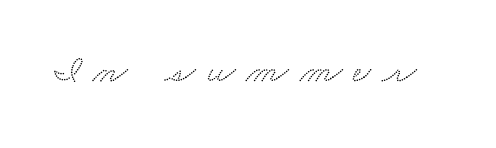
The tracking reads as deliberately expanded to a designer's eye. The passage shown is typeset with a serif family. Is this a fixed-width face? No — the glyphs have proportional, varying widths. Descenders are the only things crossing below the line.
